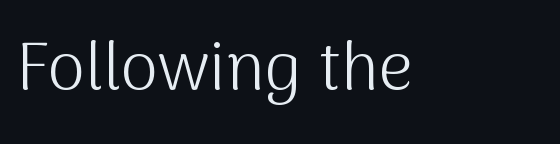
Q: Is the text bold? A: No.
Q: Is the text italic (slanted)? A: No, it is upright.
Q: Is the typeface a serif or a sans-serif typeface? A: Sans-serif.
Q: Is the text underlined? A: No.
Q: Is the spacing between letters normal or unusually wide? A: Normal.
Q: Width (condensed, normal, or wide)? A: Normal.
Q: Stroke contrast? A: Medium.
Q: x-height? A: Medium.
Q: Monospaced? A: No.
